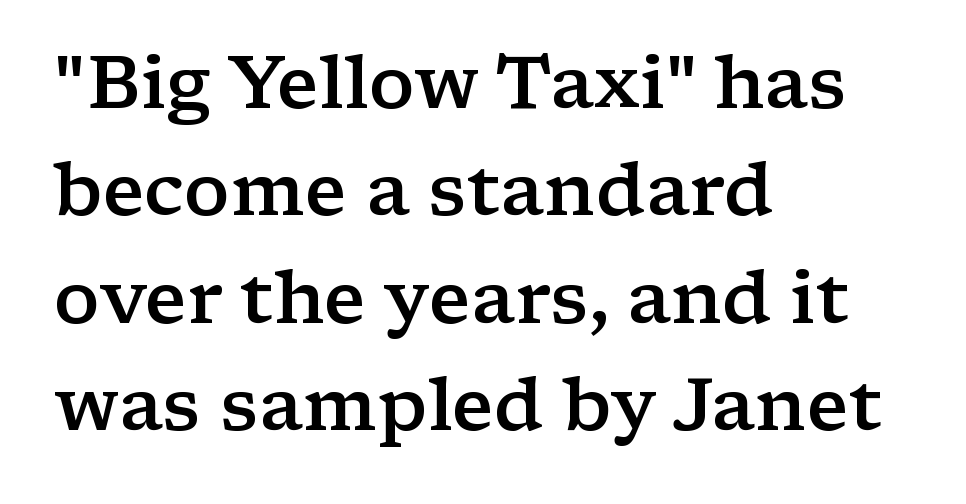
Q: Is the text bold? A: Semi-bold.
Q: Is the text italic (slanted)? A: No, it is upright.
Q: Is the typeface a serif or a sans-serif typeface? A: Serif.
Q: Is the text underlined? A: No.
Q: How is the paragraph aligned? A: Left-aligned.
Q: Is the spacing between letters normal or unusually wide? A: Normal.
Q: Is the spacing between lines tight, normal or loose? A: Normal.
Q: Width (condensed, normal, or wide)? A: Wide.
Q: Stroke contrast? A: Low.
Q: x-height? A: Medium.
Q: Monospaced? A: No.
